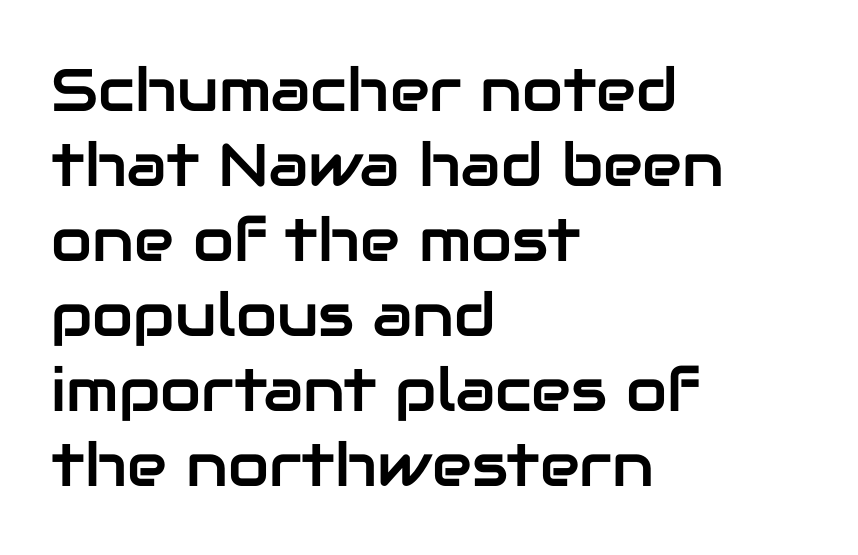
{"serif": "no", "italic": "no", "width": "normal", "stroke_contrast": "low", "x_height": "medium", "monospaced": "no", "underline": "no", "align": "left", "line_spacing": "normal", "line_spacing_ratio": 1.25, "letter_spacing": "normal", "letter_spacing_em": 0.0, "glyph_px": 60}
